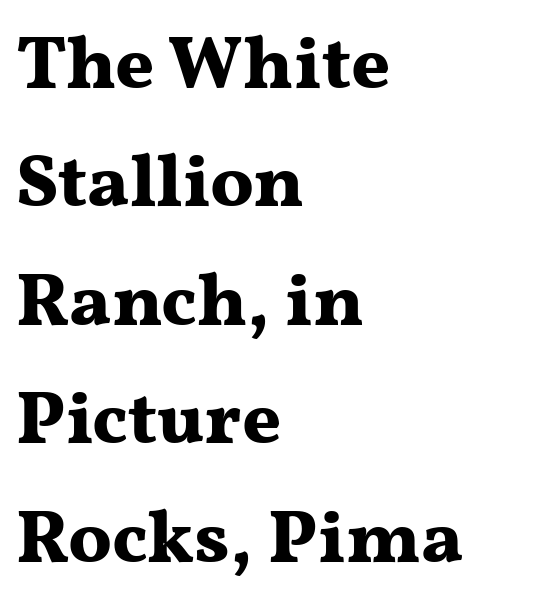
{"serif": "yes", "italic": "no", "bold": "yes", "weight": "bold", "width": "wide", "stroke_contrast": "medium", "x_height": "medium", "monospaced": "no", "underline": "no", "align": "left", "line_spacing": "normal", "line_spacing_ratio": 1.58, "letter_spacing": "normal", "letter_spacing_em": 0.0, "glyph_px": 75}
